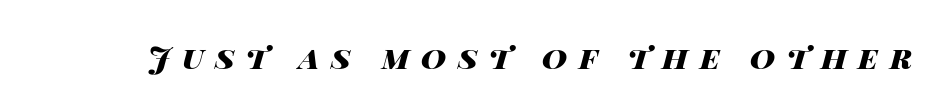
{"italic": "yes", "lean": "right", "slant_degrees": 14, "bold": "yes", "weight": "heavy", "width": "wide", "stroke_contrast": "high", "x_height": "large", "monospaced": "no", "underline": "no", "letter_spacing": "wide", "letter_spacing_em": 0.37, "glyph_px": 31}
